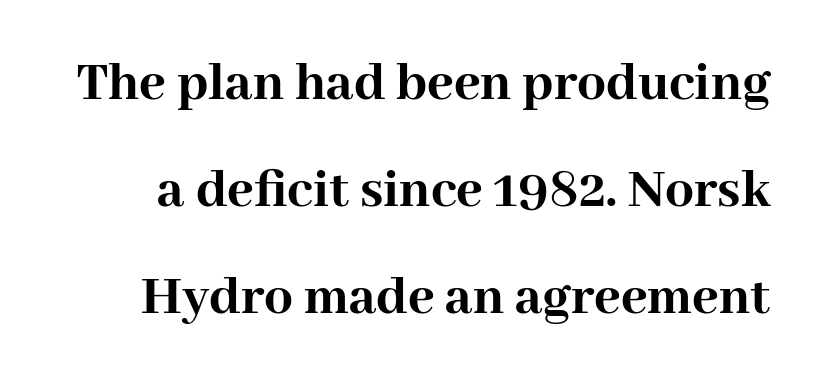
Q: Is the text bold? A: Yes.
Q: Is the text italic (slanted)? A: No, it is upright.
Q: Is the typeface a serif or a sans-serif typeface? A: Serif.
Q: Is the text underlined? A: No.
Q: Is the spacing between letters normal or unusually wide? A: Normal.
Q: Width (condensed, normal, or wide)? A: Normal.
Q: Stroke contrast? A: High.
Q: x-height? A: Medium.
Q: Monospaced? A: No.
